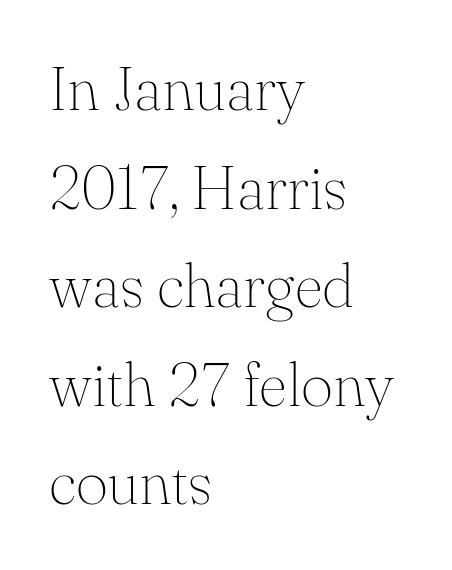
The type sits square on the baseline with zero lean. A typesetter would call this leading conventional body-copy spacing. The space directly below the letters is spotless. Letters have the restrained weight of plain body copy at most. Line starts are locked; line ends wander. Regarding serifs, this sample has them.
